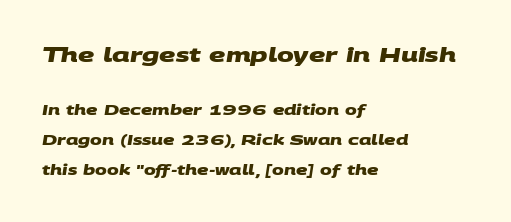
The paragraph has a hard left edge and a soft right edge. Tracking here is standard; glyphs follow each other at the usual distance. The designer dialed line spacing up above the default. Descender tails drop into unmarked territory. Typographic density is high because the face is bold.
